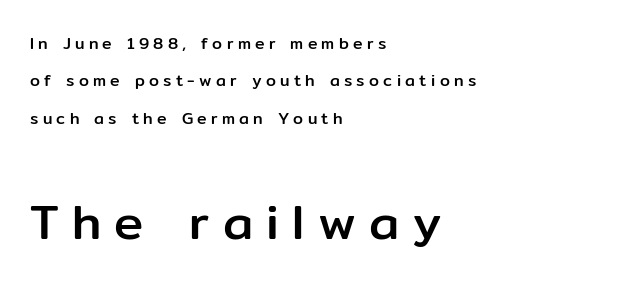
Q: Is the text italic (slanted)? A: No, it is upright.
Q: Is the typeface a serif or a sans-serif typeface? A: Sans-serif.
Q: Is the text underlined? A: No.
Q: How is the paragraph aligned? A: Left-aligned.
Q: Is the spacing between letters normal or unusually wide? A: Unusually wide.
Q: Is the spacing between lines tight, normal or loose? A: Loose.
Q: Which block of text is set in a larger size, the first (top) or the second (bottom)? A: The second (bottom) one.
Q: Width (condensed, normal, or wide)? A: Normal.
Q: Stroke contrast? A: Low.
Q: x-height? A: Medium.
Q: Monospaced? A: No.
